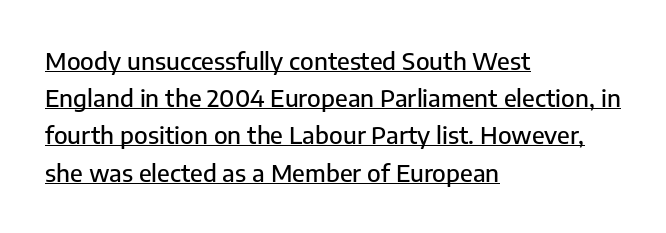
The typesetter has applied underlining to the passage shown. Every stem runs plumb, perpendicular to the baseline. The line texture is even and compact thanks to regular tracking. Line beginnings align vertically; line endings do not. Horizontal bands of white between lines are of average thickness.
